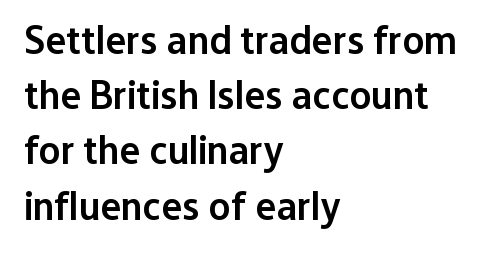
{"serif": "no", "italic": "no", "bold": "semi", "weight": "semibold", "width": "normal", "stroke_contrast": "low", "x_height": "medium", "monospaced": "no", "underline": "no", "align": "left", "line_spacing": "normal", "line_spacing_ratio": 1.38, "letter_spacing": "normal", "letter_spacing_em": 0.0, "glyph_px": 40}
